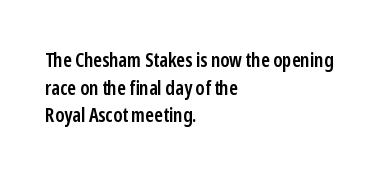
The rendering uses a moderate line-height, typical for paragraphs. Here the glyphs are tracked normally, forming tight word shapes. The lines are quadded left. Has an underline been added? It has not. The font is running at a semibold setting, under full bold.
